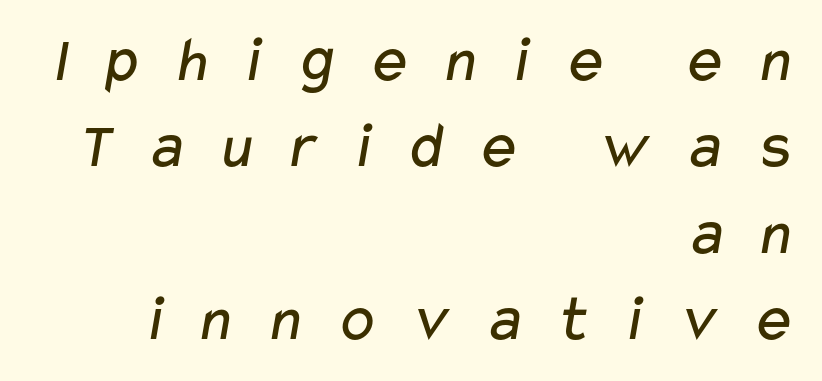
{"serif": "no", "bold": "no", "weight": "regular", "width": "wide", "stroke_contrast": "low", "x_height": "medium", "monospaced": "no", "underline": "no", "align": "right", "line_spacing": "normal", "line_spacing_ratio": 1.31, "letter_spacing": "wide", "letter_spacing_em": 0.43, "glyph_px": 66}
